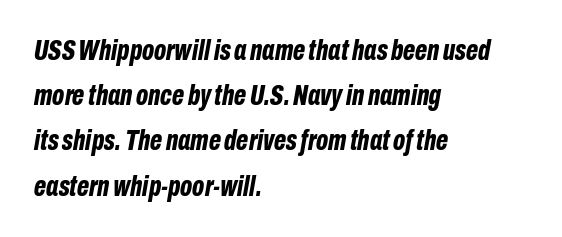
{"italic": "yes", "lean": "right", "slant_degrees": 10, "bold": "yes", "weight": "bold", "width": "condensed", "stroke_contrast": "low", "x_height": "medium", "monospaced": "no", "underline": "no", "align": "left", "line_spacing": "normal", "line_spacing_ratio": 1.56, "letter_spacing": "normal", "letter_spacing_em": 0.0, "glyph_px": 29}
